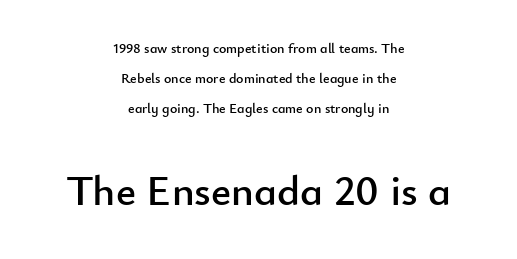
A student would notice the bottom passage is typeset larger than what precedes it. These lines stand farther apart than default settings would place them. The letters advance in unequal steps, a hallmark of proportional type. Horizontally, the lines are justified to the midpoint only. Look at the tracking — it's just the regular setting, nothing added.
